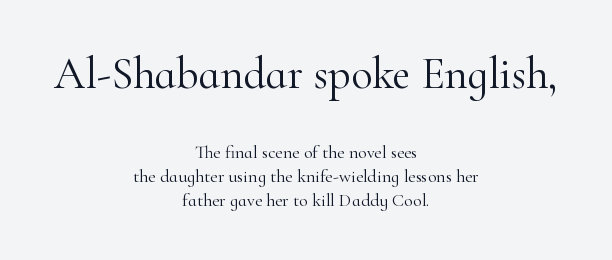
{"serif": "yes", "italic": "no", "bold": "no", "weight": "light", "width": "normal", "stroke_contrast": "high", "x_height": "small", "monospaced": "no", "underline": "no", "align": "center", "line_spacing": "normal", "line_spacing_ratio": 1.34, "letter_spacing": "normal", "letter_spacing_em": 0.0, "larger_block": "first", "size_ratio": 2.44, "glyph_px": 44}
